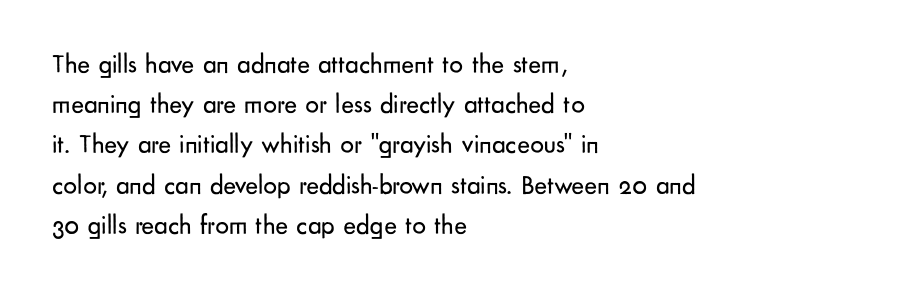
Q: Is the text bold? A: No.
Q: Is the text italic (slanted)? A: No, it is upright.
Q: Is the text underlined? A: No.
Q: How is the paragraph aligned? A: Left-aligned.
Q: Is the spacing between letters normal or unusually wide? A: Normal.
Q: Is the spacing between lines tight, normal or loose? A: Normal.
